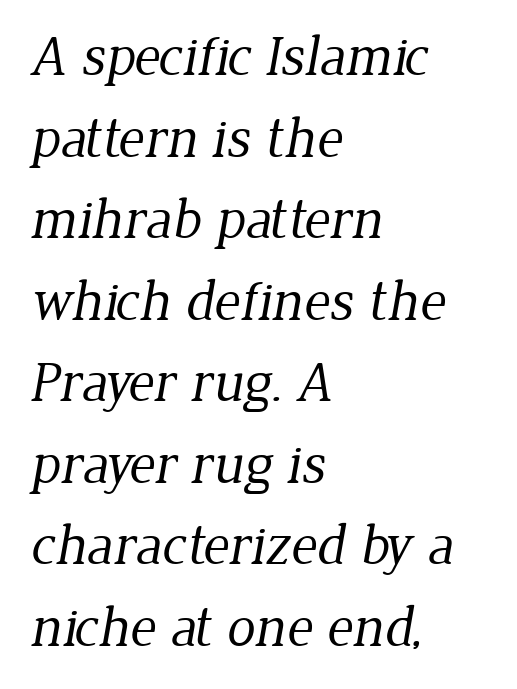
The image shows 57 px regular-weight serif type; set left-aligned, normal line spacing (1.43x), normal letter spacing, not underlined; low stroke contrast and a medium x-height.
